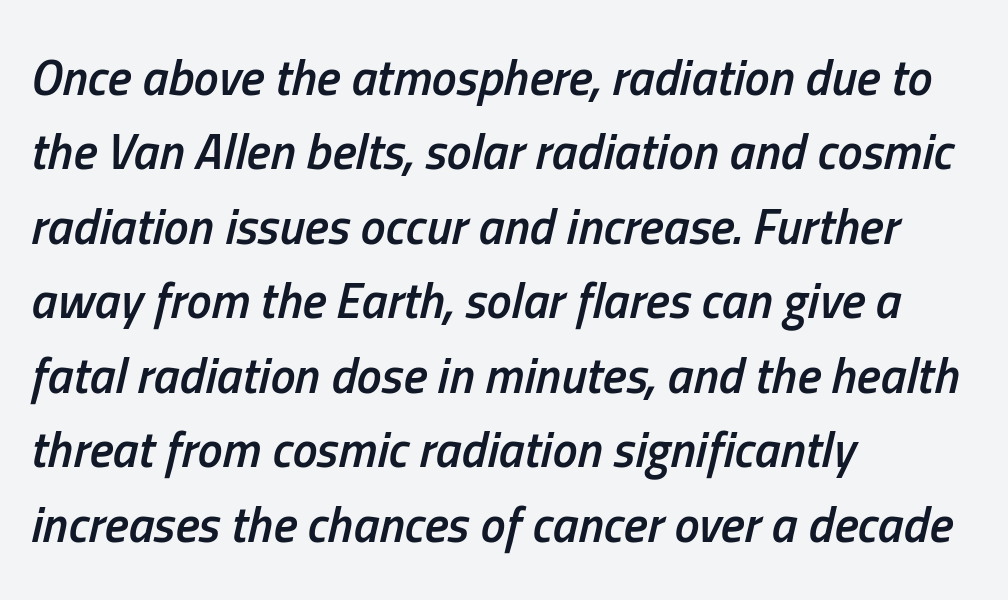
Short and long lines alike share a common starting point at left. Honestly, there is no underline to notice here at all. Tracking here is standard; glyphs follow each other at the usual distance. Evenly set lines give the paragraph a standard silhouette. Proportional: the letters do not fall into vertical columns.
